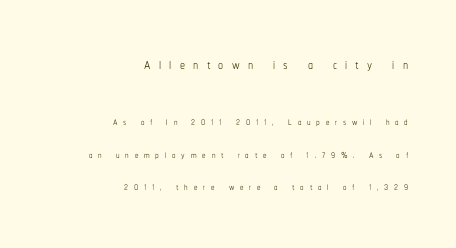
Q: Is the text bold? A: No.
Q: Is the text italic (slanted)? A: No, it is upright.
Q: Is the text underlined? A: No.
Q: How is the paragraph aligned? A: Right-aligned.
Q: Is the spacing between letters normal or unusually wide? A: Unusually wide.
Q: Is the spacing between lines tight, normal or loose? A: Loose.
Q: Which block of text is set in a larger size, the first (top) or the second (bottom)? A: The first (top) one.
